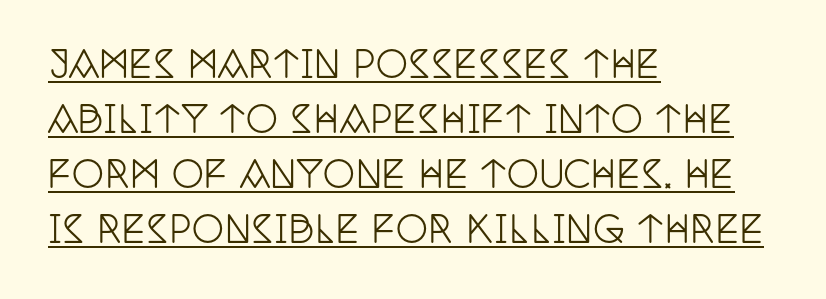
The image shows 36 px condensed serif type, upright; set left-aligned, normal line spacing (1.53x), normal letter spacing, underlined; low stroke contrast and a large x-height.
